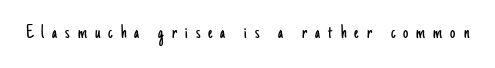
{"italic": "no", "bold": "no", "underline": "no", "letter_spacing": "wide", "letter_spacing_em": 0.38, "glyph_px": 21}
